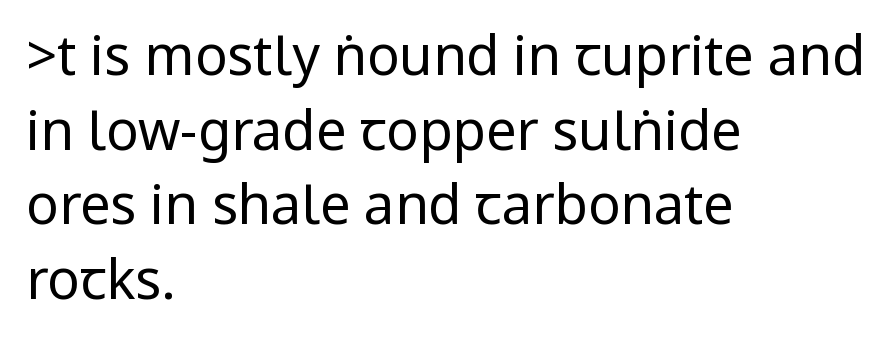
{"serif": "no", "italic": "no", "bold": "no", "weight": "regular", "width": "condensed", "stroke_contrast": "low", "underline": "no", "align": "left", "line_spacing": "normal", "line_spacing_ratio": 1.38, "letter_spacing": "normal", "letter_spacing_em": 0.0, "glyph_px": 54}
